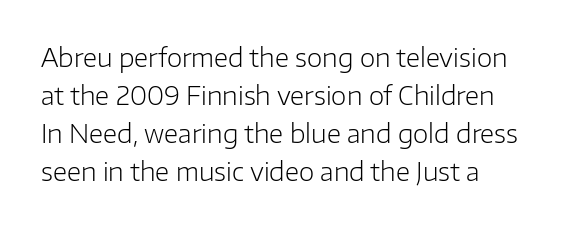
Q: Is the text bold? A: No.
Q: Is the text italic (slanted)? A: No, it is upright.
Q: Is the text underlined? A: No.
Q: Is the spacing between letters normal or unusually wide? A: Normal.
Q: Is the spacing between lines tight, normal or loose? A: Normal.
